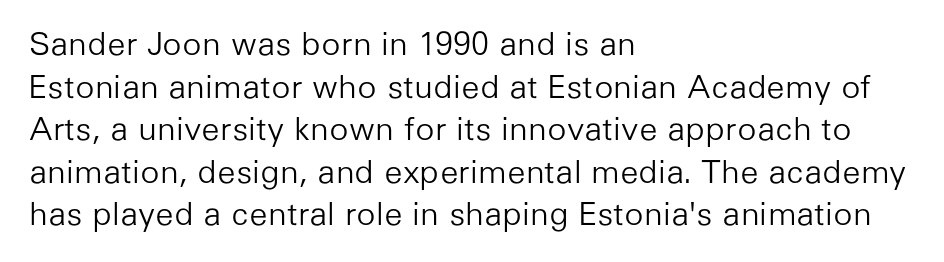
{"serif": "no", "italic": "no", "bold": "no", "weight": "light", "width": "normal", "stroke_contrast": "low", "x_height": "medium", "monospaced": "no", "underline": "no", "align": "left", "line_spacing": "normal", "line_spacing_ratio": 1.33, "letter_spacing": "normal", "letter_spacing_em": 0.0, "glyph_px": 32}
